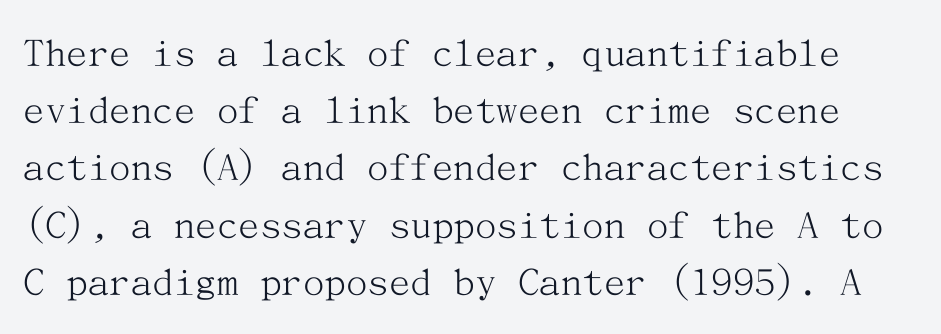
{"serif": "yes", "italic": "no", "bold": "no", "weight": "light", "width": "normal", "stroke_contrast": "medium", "x_height": "medium", "underline": "no", "line_spacing": "normal", "line_spacing_ratio": 1.33, "letter_spacing": "normal", "letter_spacing_em": 0.0, "glyph_px": 43}
